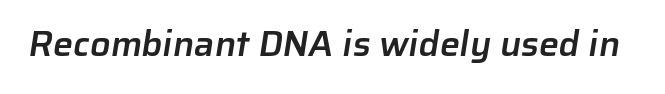
Q: Is the text bold? A: Semi-bold.
Q: Is the typeface a serif or a sans-serif typeface? A: Sans-serif.
Q: Is the text underlined? A: No.
Q: Is the spacing between letters normal or unusually wide? A: Normal.
Q: Width (condensed, normal, or wide)? A: Normal.
Q: Stroke contrast? A: Low.
Q: x-height? A: Medium.
Q: Monospaced? A: No.
